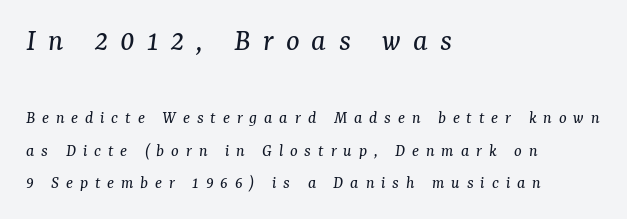
Q: Is the text bold? A: No.
Q: Is the text italic (slanted)? A: Yes, it leans right by about 7 degrees.
Q: Is the typeface a serif or a sans-serif typeface? A: Serif.
Q: Is the text underlined? A: No.
Q: How is the paragraph aligned? A: Left-aligned.
Q: Is the spacing between letters normal or unusually wide? A: Unusually wide.
Q: Which block of text is set in a larger size, the first (top) or the second (bottom)? A: The first (top) one.
Q: Width (condensed, normal, or wide)? A: Normal.
Q: Stroke contrast? A: Medium.
Q: x-height? A: Medium.
Q: Monospaced? A: No.
